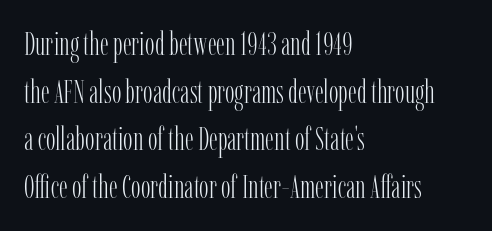
Weight: regular or lighter. Type style note: has serifs. Left-aligned paragraph, ragged on the right. Tall strokes in this sample are plumb rather than angled.
